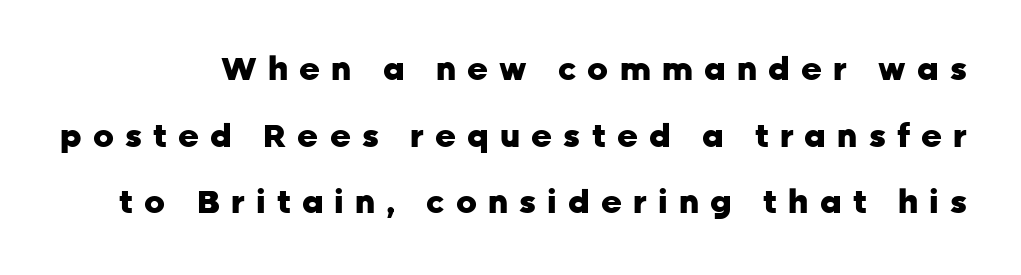
The image shows 32 px heavy sans-serif type, upright; set loose line spacing (2.08x), unusually wide letter spacing (+0.35 em), not underlined; low stroke contrast and a medium x-height.
